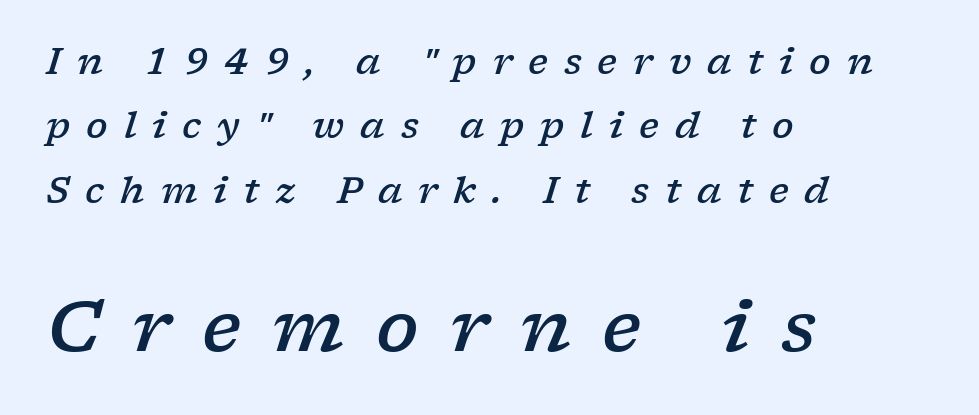
Q: Is the text bold? A: Semi-bold.
Q: Is the text italic (slanted)? A: Yes, it leans right by about 17 degrees.
Q: Is the typeface a serif or a sans-serif typeface? A: Serif.
Q: Is the text underlined? A: No.
Q: How is the paragraph aligned? A: Left-aligned.
Q: Is the spacing between letters normal or unusually wide? A: Unusually wide.
Q: Which block of text is set in a larger size, the first (top) or the second (bottom)? A: The second (bottom) one.
Q: Width (condensed, normal, or wide)? A: Wide.
Q: Stroke contrast? A: Low.
Q: x-height? A: Medium.
Q: Monospaced? A: No.
